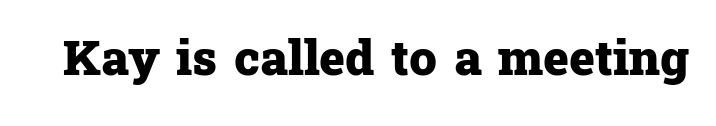
The passage shown is typed in a proportional face where columns would drift. You can tell it's not italic because the verticals are truly vertical. The baseline area is clear. How heavy is the stroke? Heavy — this is a bold. Words appear dense and cohesive because spacing is normal.
